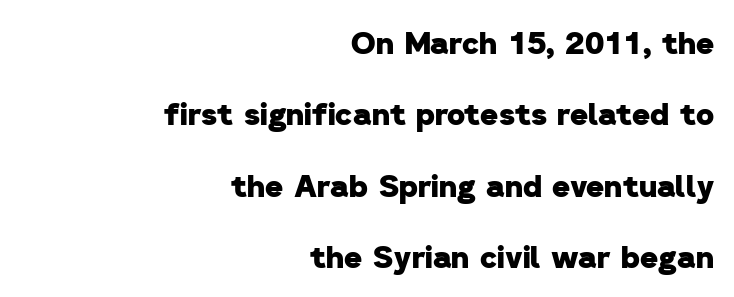
The image shows 31 px heavy sans-serif type; set right-aligned, loose line spacing (2.3x), normal letter spacing, not underlined; low stroke contrast and a medium x-height.
